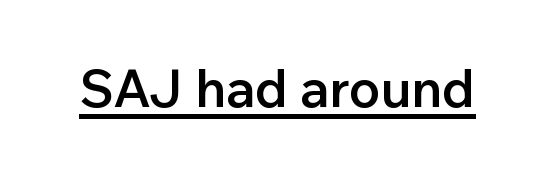
Here the designer chose a conventional face with non-uniform glyph widths. Each glyph is drawn with semibold strokes, heavier than normal yet not fully bold. Somebody hit Ctrl+U on this one — the words are underlined. The characters display no serif detailing; their extremities are plain. These lines were composed using upright roman letters.
